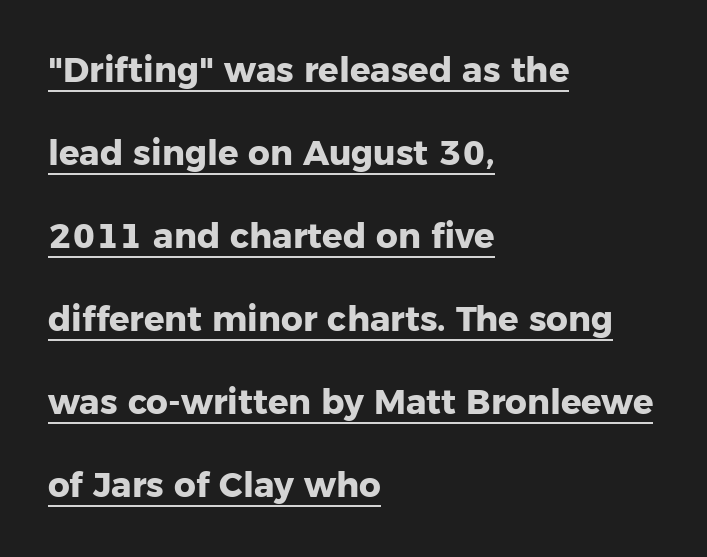
The image shows 34 px heavy sans-serif type, upright; set left-aligned, loose line spacing (2.44x), normal letter spacing, underlined; low stroke contrast and a medium x-height.
